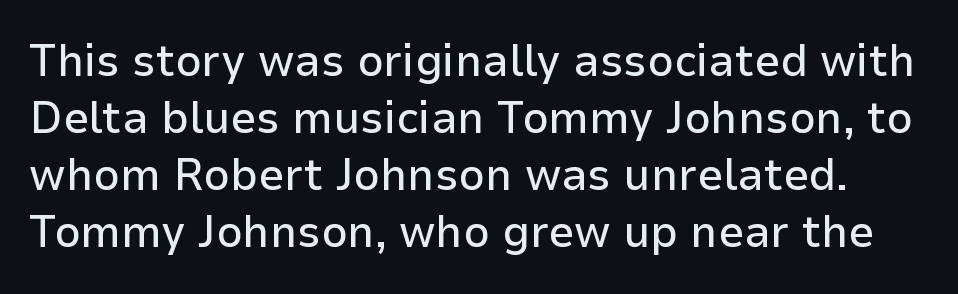
{"serif": "no", "italic": "no", "width": "normal", "stroke_contrast": "low", "x_height": "medium", "monospaced": "no", "underline": "no", "line_spacing_ratio": 1.24, "letter_spacing": "normal", "letter_spacing_em": 0.0, "glyph_px": 46}
